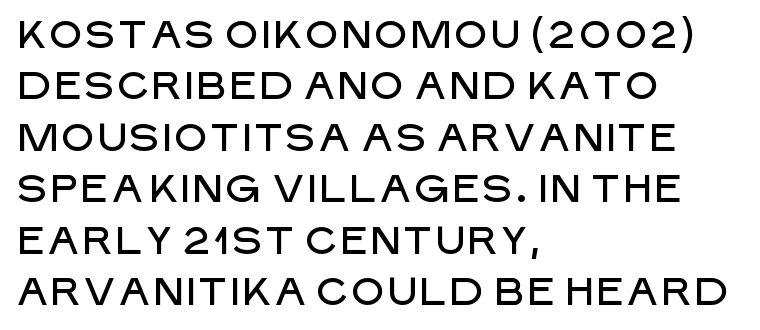
Q: Is the text italic (slanted)? A: No, it is upright.
Q: Is the typeface a serif or a sans-serif typeface? A: Sans-serif.
Q: Is the text underlined? A: No.
Q: How is the paragraph aligned? A: Left-aligned.
Q: Is the spacing between letters normal or unusually wide? A: Normal.
Q: Is the spacing between lines tight, normal or loose? A: Normal.
Q: Width (condensed, normal, or wide)? A: Normal.
Q: Stroke contrast? A: Low.
Q: x-height? A: Large.
Q: Monospaced? A: No.
